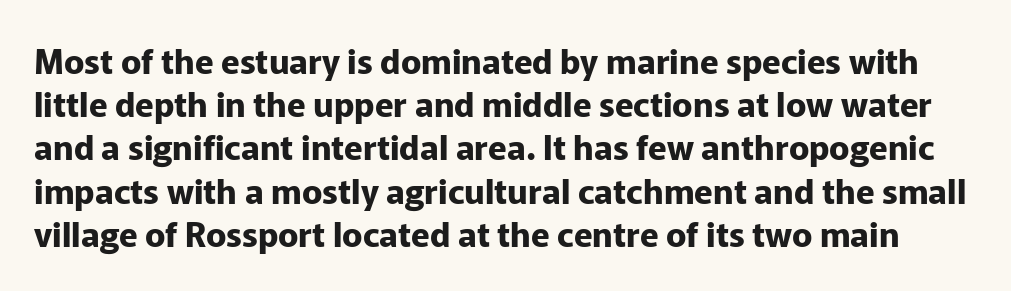
Q: Is the text bold? A: Yes.
Q: Is the text italic (slanted)? A: No, it is upright.
Q: Is the typeface a serif or a sans-serif typeface? A: Sans-serif.
Q: Is the text underlined? A: No.
Q: Is the spacing between letters normal or unusually wide? A: Normal.
Q: Is the spacing between lines tight, normal or loose? A: Normal.
Q: Width (condensed, normal, or wide)? A: Normal.
Q: Stroke contrast? A: Low.
Q: x-height? A: Medium.
Q: Monospaced? A: No.
